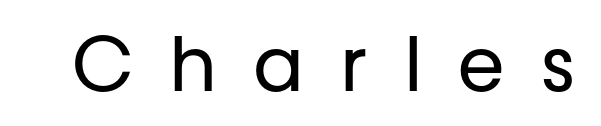
{"serif": "no", "italic": "no", "bold": "no", "weight": "regular", "width": "normal", "stroke_contrast": "low", "x_height": "medium", "monospaced": "no", "underline": "no", "letter_spacing": "wide", "letter_spacing_em": 0.48, "glyph_px": 75}
